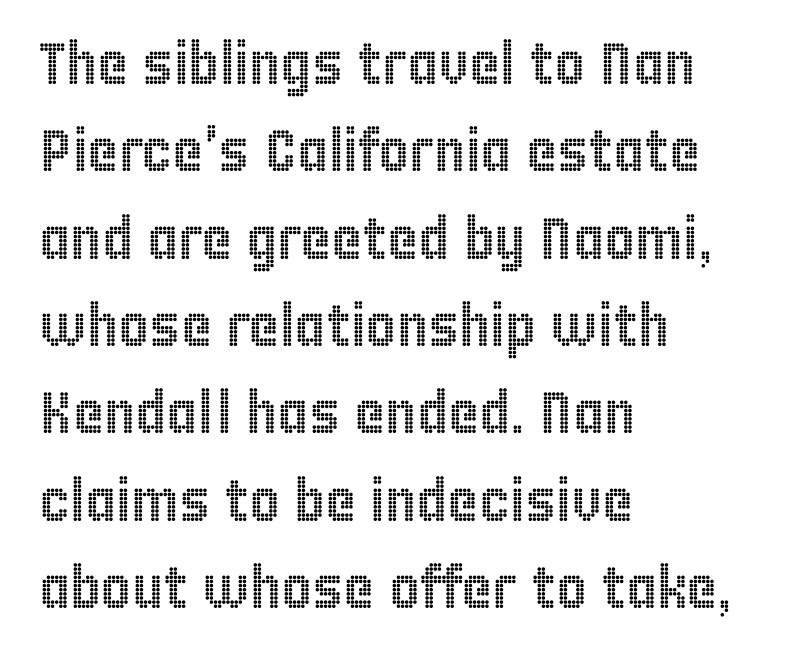
Glance below the letters and you will spot only blank space. Between one letter and the next there's only the usual sliver of space. A typesetter would call this leading conventional body-copy spacing. It's the straight-up-and-down kind of type.
